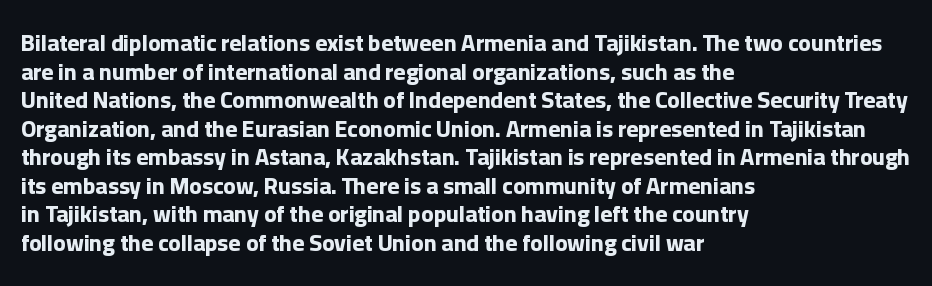
Every character sits straight up, as roman type does. Stroke thickness is high; the sample reads as a true bold. Inter-character spacing is left at the font's built-in metrics. Casual observation: everything's shoved over to the left. The specimen omits any rule beneath the text block's lines.
